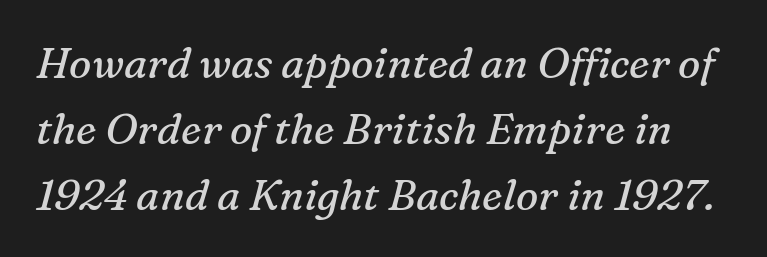
Q: Is the text bold? A: No.
Q: Is the text italic (slanted)? A: Yes, it leans right by about 16 degrees.
Q: Is the typeface a serif or a sans-serif typeface? A: Serif.
Q: Is the text underlined? A: No.
Q: Is the spacing between letters normal or unusually wide? A: Normal.
Q: Is the spacing between lines tight, normal or loose? A: Normal.
Q: Width (condensed, normal, or wide)? A: Normal.
Q: Stroke contrast? A: Medium.
Q: x-height? A: Medium.
Q: Monospaced? A: No.
